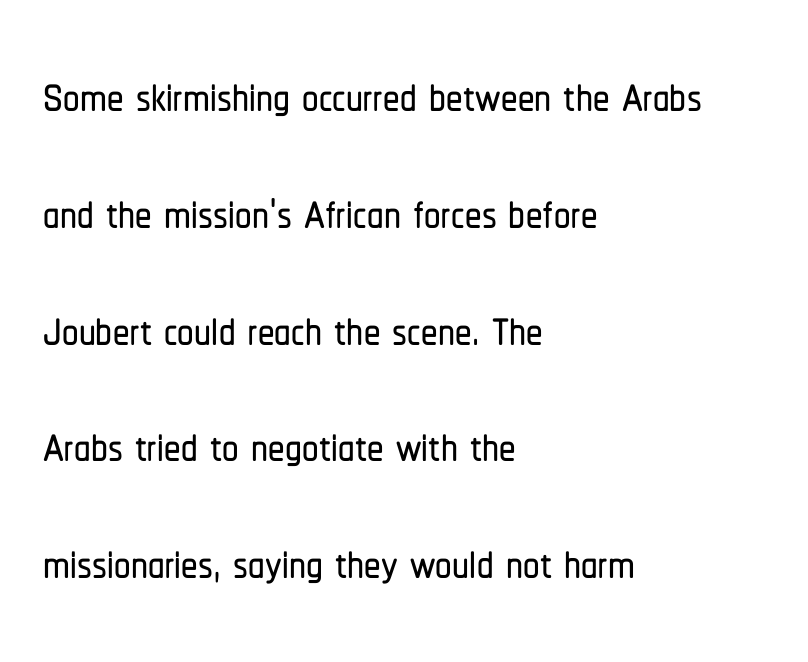
The foot of each line stays bare and open. The rendering uses natural spacing where letterforms have individual widths. Observe the ordinary spacing: letters are neighbours, not strangers. The characters display no serif detailing; their extremities are plain. One-word summary of the alignment: left.
